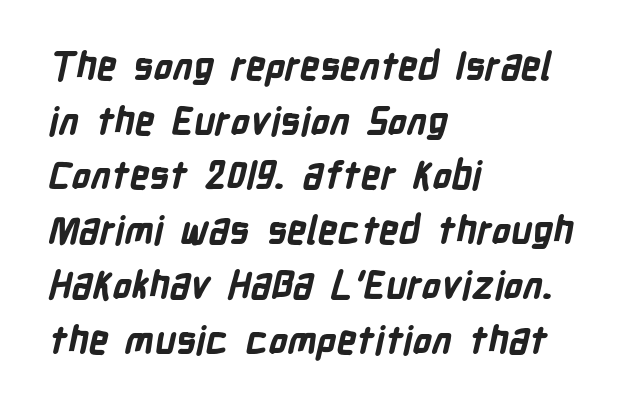
{"serif": "no", "bold": "yes", "weight": "bold", "width": "condensed", "stroke_contrast": "low", "x_height": "medium", "monospaced": "no", "underline": "no", "align": "left", "line_spacing": "normal", "line_spacing_ratio": 1.44, "letter_spacing": "normal", "letter_spacing_em": 0.0, "glyph_px": 38}
